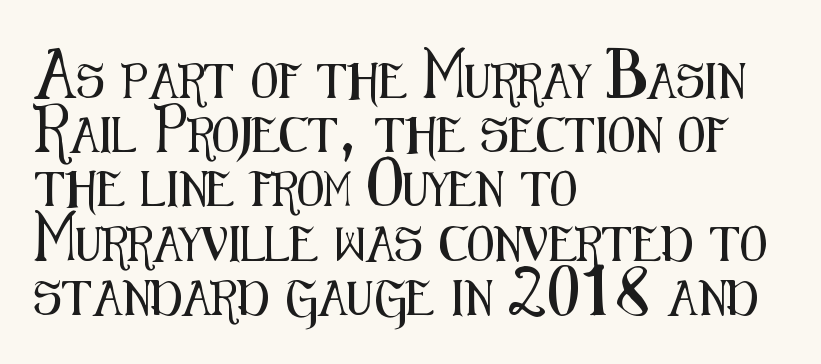
Q: Is the text italic (slanted)? A: No, it is upright.
Q: Is the text underlined? A: No.
Q: How is the paragraph aligned? A: Left-aligned.
Q: Is the spacing between letters normal or unusually wide? A: Normal.
Q: Is the spacing between lines tight, normal or loose? A: Normal.
Q: Width (condensed, normal, or wide)? A: Condensed.
Q: Stroke contrast? A: Medium.
Q: x-height? A: Medium.
Q: Monospaced? A: No.
